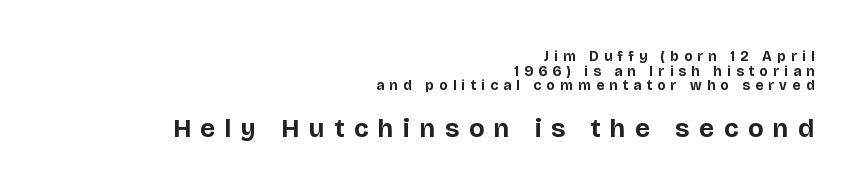
The image shows 26 px bold type, upright; set right-aligned, tight line spacing (1.05x), unusually wide letter spacing (+0.38 em), not underlined; the second (bottom) block is 1.86x larger.
